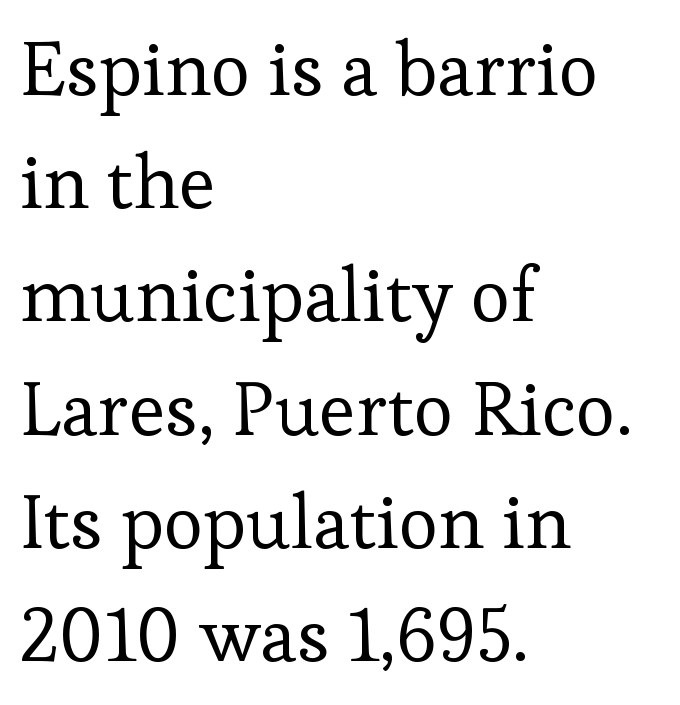
{"serif": "yes", "italic": "no", "bold": "no", "weight": "regular", "width": "normal", "stroke_contrast": "low", "x_height": "medium", "monospaced": "no", "underline": "no", "align": "left", "line_spacing": "normal", "line_spacing_ratio": 1.49, "letter_spacing": "normal", "letter_spacing_em": 0.0, "glyph_px": 76}
